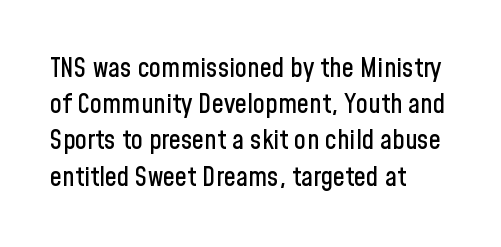
{"italic": "no", "underline": "no", "align": "left", "line_spacing": "normal", "line_spacing_ratio": 1.34, "letter_spacing": "normal", "letter_spacing_em": 0.0, "glyph_px": 27}
